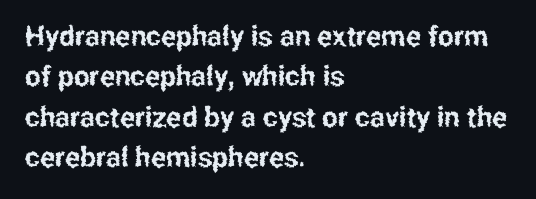
Q: Is the text italic (slanted)? A: No, it is upright.
Q: Is the typeface a serif or a sans-serif typeface? A: Sans-serif.
Q: Is the text underlined? A: No.
Q: How is the paragraph aligned? A: Left-aligned.
Q: Is the spacing between letters normal or unusually wide? A: Normal.
Q: Is the spacing between lines tight, normal or loose? A: Normal.
Q: Width (condensed, normal, or wide)? A: Condensed.
Q: Stroke contrast? A: Low.
Q: x-height? A: Medium.
Q: Monospaced? A: No.
